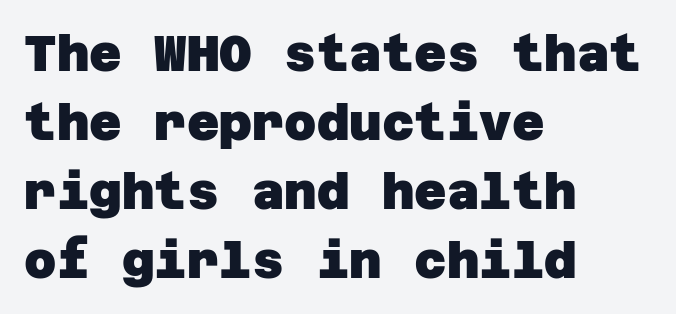
The image shows 50 px heavy sans-serif type; set left-aligned, normal line spacing (1.38x), normal letter spacing, not underlined; low stroke contrast and a large x-height.
